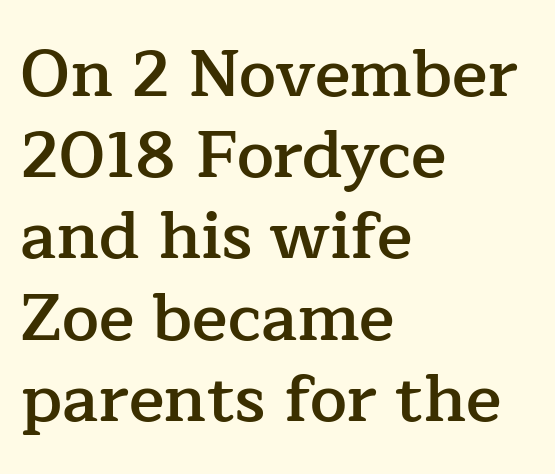
{"serif": "yes", "italic": "no", "bold": "semi", "weight": "semibold", "width": "normal", "stroke_contrast": "low", "x_height": "medium", "monospaced": "no", "underline": "no", "align": "left", "line_spacing_ratio": 1.23, "letter_spacing": "normal", "letter_spacing_em": 0.0, "glyph_px": 66}
